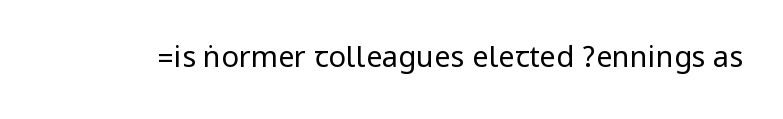
{"serif": "no", "italic": "no", "bold": "no", "weight": "regular", "width": "condensed", "stroke_contrast": "low", "underline": "no", "letter_spacing": "normal", "letter_spacing_em": 0.0, "glyph_px": 29}
